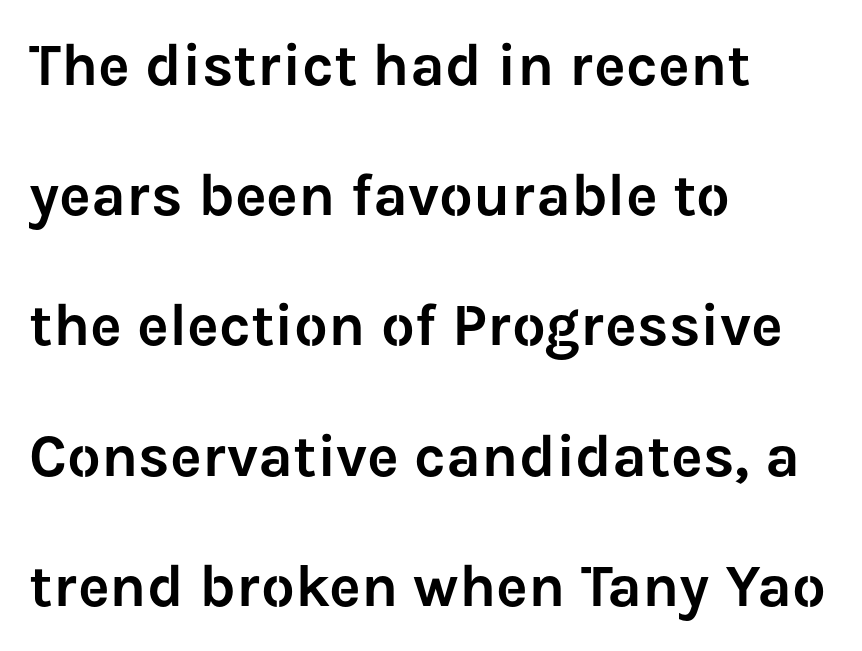
{"serif": "no", "italic": "no", "width": "normal", "stroke_contrast": "low", "x_height": "medium", "monospaced": "no", "underline": "no", "align": "left", "line_spacing": "loose", "line_spacing_ratio": 2.17, "letter_spacing": "normal", "letter_spacing_em": 0.0, "glyph_px": 60}
